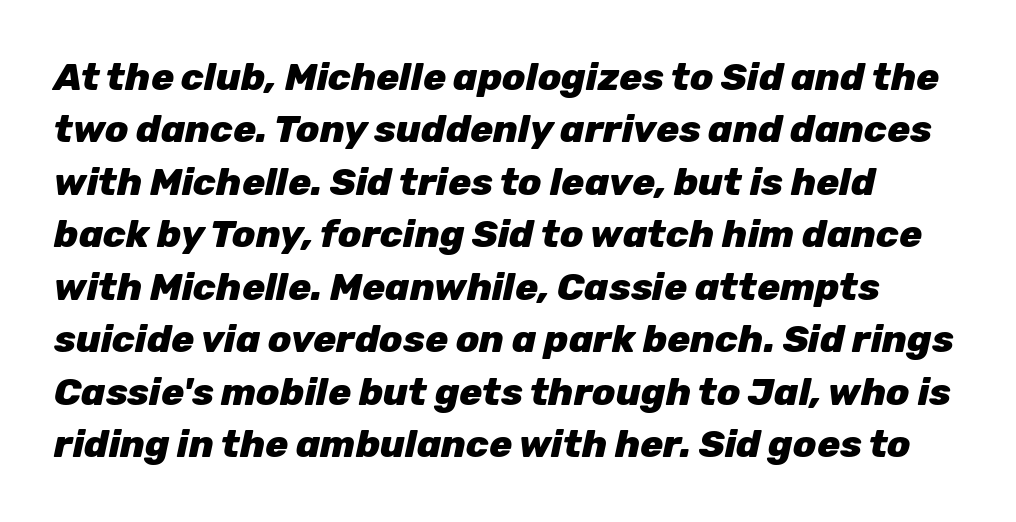
Q: Is the text bold? A: Yes.
Q: Is the text italic (slanted)? A: Yes, it leans right by about 12 degrees.
Q: Is the text underlined? A: No.
Q: Is the spacing between letters normal or unusually wide? A: Normal.
Q: Is the spacing between lines tight, normal or loose? A: Normal.
Q: Width (condensed, normal, or wide)? A: Normal.
Q: Stroke contrast? A: Low.
Q: x-height? A: Medium.
Q: Monospaced? A: No.
